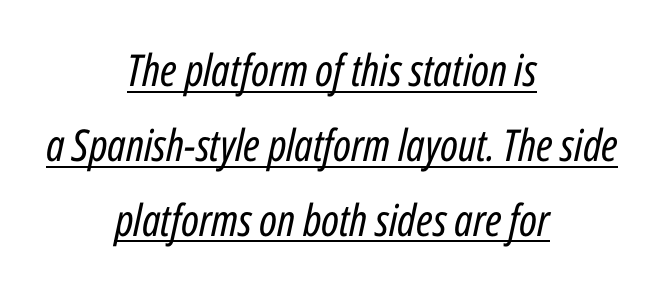
The image shows 44 px regular-weight, condensed type, italic (leaning right); set centered, normal line spacing (1.7x), normal letter spacing, underlined; low stroke contrast and a medium x-height.
